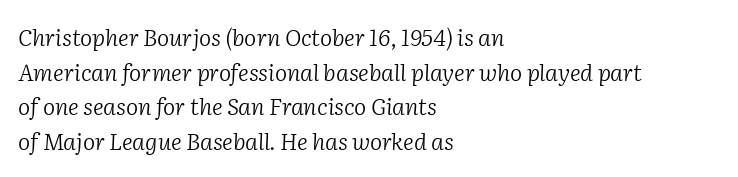
The image shows 23 px text type, italic (leaning right); set left-aligned, normal line spacing (1.51x), normal letter spacing, not underlined.
